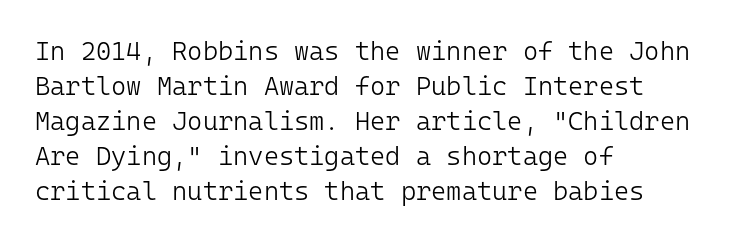
How are the letters spaced? Ordinarily, with no added tracking. Has an underline been added? It has not. Honestly, the row spacing looks completely unremarkable. The font is comparable to plain body text, perhaps lighter. Visually the block forms a straight wall on the left and a jagged coastline on the right.
